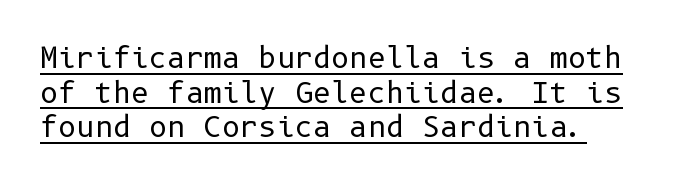
Q: Is the text bold? A: No.
Q: Is the text italic (slanted)? A: No, it is upright.
Q: Is the typeface a serif or a sans-serif typeface? A: Sans-serif.
Q: Is the text underlined? A: Yes.
Q: Is the spacing between letters normal or unusually wide? A: Normal.
Q: Width (condensed, normal, or wide)? A: Normal.
Q: Stroke contrast? A: Low.
Q: x-height? A: Medium.
